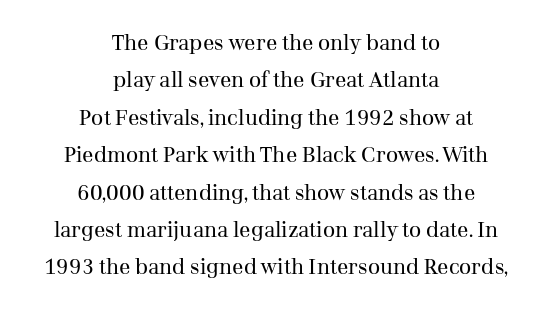
Nothing heavy about these letters — not bold at all. Do the letters lean? They stand straight. Unmarked baselines from the first word to the last. The gaps between neighbouring characters are ordinary and unremarkable. The passage is arranged like a title page — every line centered.
